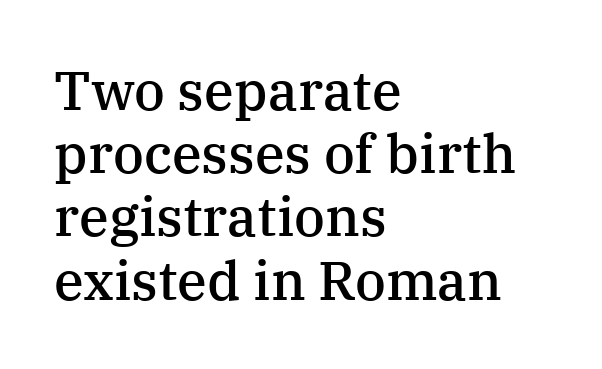
Quick note: underline off. The text was rendered using a seriffed face with decorative stroke endings. The face used here is rendered with its standard letterfit. You can tell it's not italic because the verticals are truly vertical. Does the weight exceed regular? Yes, but only to semibold. Casual observation: everything's shoved over to the left.
